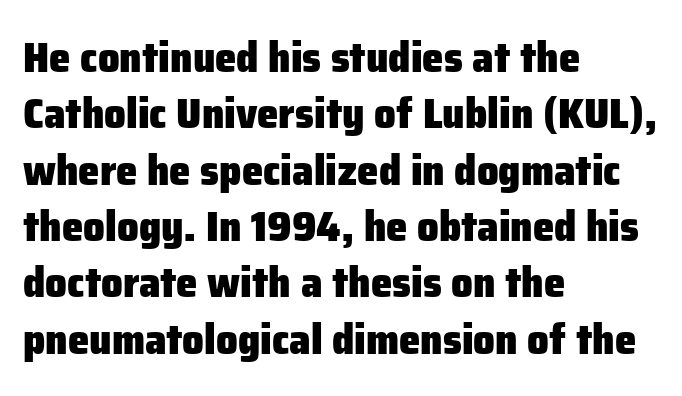
The image shows 43 px heavy sans-serif type, upright; set left-aligned, normal line spacing (1.31x), normal letter spacing, not underlined; low stroke contrast and a medium x-height.
